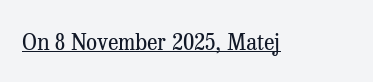
The image shows 22 px text type, upright; set normal letter spacing, underlined.
